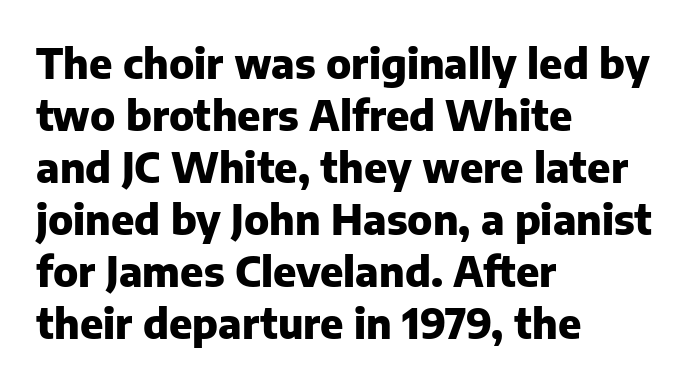
{"serif": "no", "italic": "no", "bold": "yes", "weight": "heavy", "width": "normal", "stroke_contrast": "low", "x_height": "medium", "monospaced": "no", "underline": "no", "align": "left", "line_spacing": "normal", "line_spacing_ratio": 1.27, "letter_spacing": "normal", "letter_spacing_em": 0.0, "glyph_px": 41}
